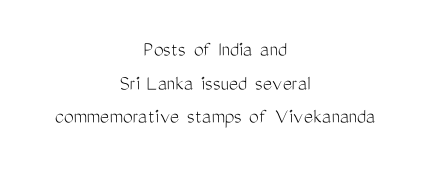
{"italic": "no", "bold": "no", "underline": "no", "align": "center", "line_spacing": "normal", "line_spacing_ratio": 1.53, "letter_spacing": "normal", "letter_spacing_em": 0.0, "glyph_px": 22}
